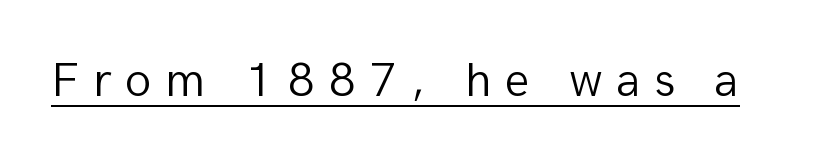
The cut favours lightness, reaching ordinary text weight at its darkest. Descenders here cross a horizontal rule under the line. Spacing verdict: proportional, widths tailored to each character. The horizontal fit of the characters is loose and conspicuously gappy. If you drew a line through each stem, it would be perfectly vertical.
